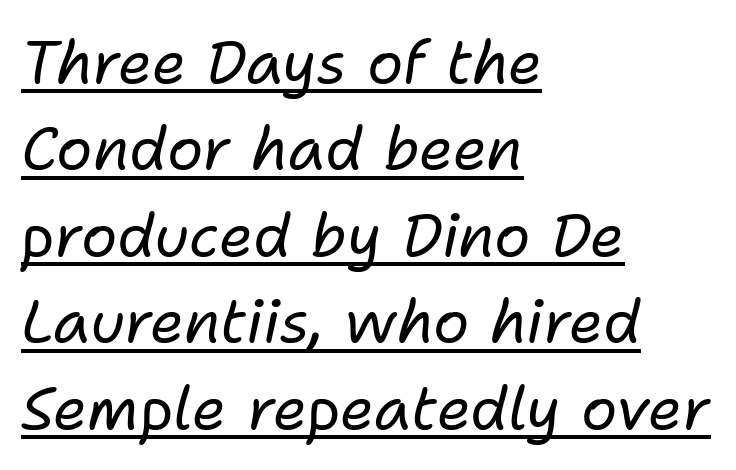
Q: Is the text bold? A: No.
Q: Is the text italic (slanted)? A: Yes, it leans right by about 11 degrees.
Q: Is the text underlined? A: Yes.
Q: How is the paragraph aligned? A: Left-aligned.
Q: Is the spacing between letters normal or unusually wide? A: Normal.
Q: Is the spacing between lines tight, normal or loose? A: Normal.
Q: Width (condensed, normal, or wide)? A: Normal.
Q: Stroke contrast? A: Low.
Q: x-height? A: Medium.
Q: Monospaced? A: No.
